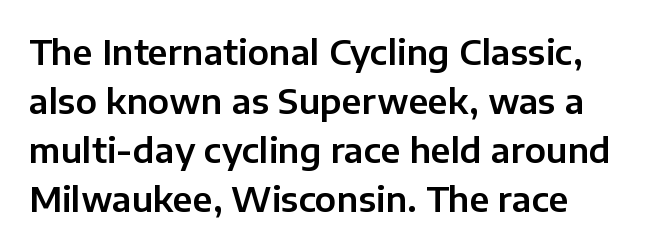
The image shows 34 px sans-serif type, upright; set left-aligned, normal line spacing (1.44x), normal letter spacing, not underlined; low stroke contrast and a medium x-height.
